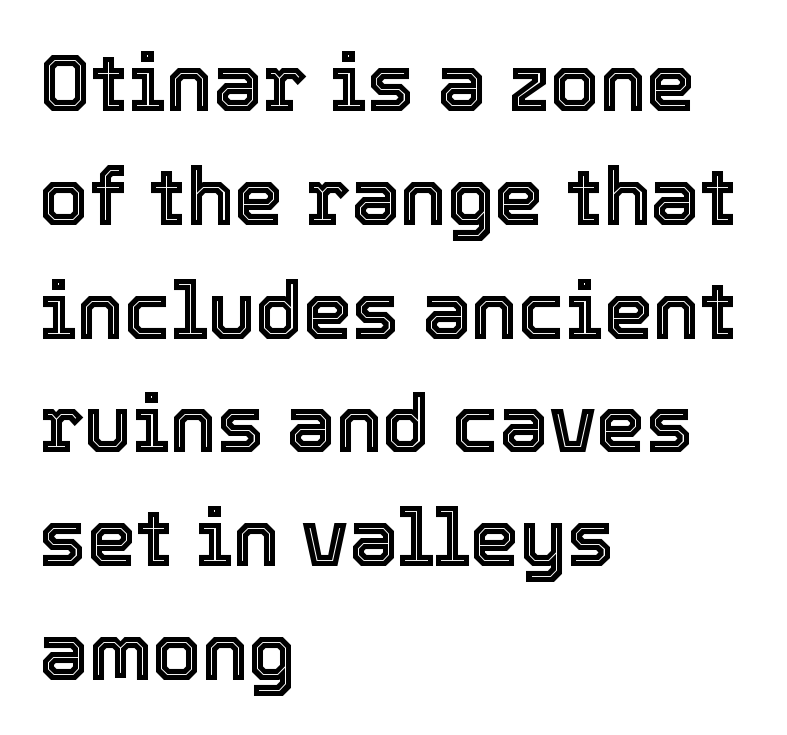
Q: Is the text italic (slanted)? A: No, it is upright.
Q: Is the text underlined? A: No.
Q: How is the paragraph aligned? A: Left-aligned.
Q: Is the spacing between letters normal or unusually wide? A: Normal.
Q: Is the spacing between lines tight, normal or loose? A: Normal.
Q: Width (condensed, normal, or wide)? A: Normal.
Q: x-height? A: Medium.
Q: Monospaced? A: No.
